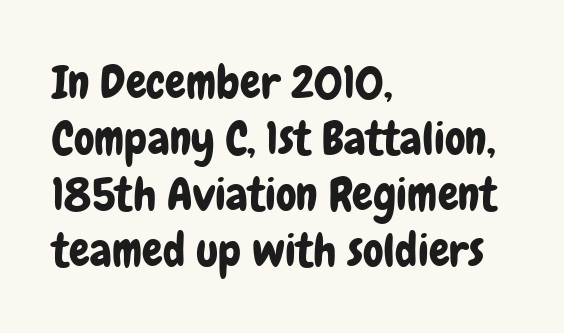
The lettering stays uniformly vertical, giving the passage a roman look. This sample has the flowing, uneven cadence of proportional lettering. No word sits above an underline. To sum up the face: it is a sans, with no serifs.
